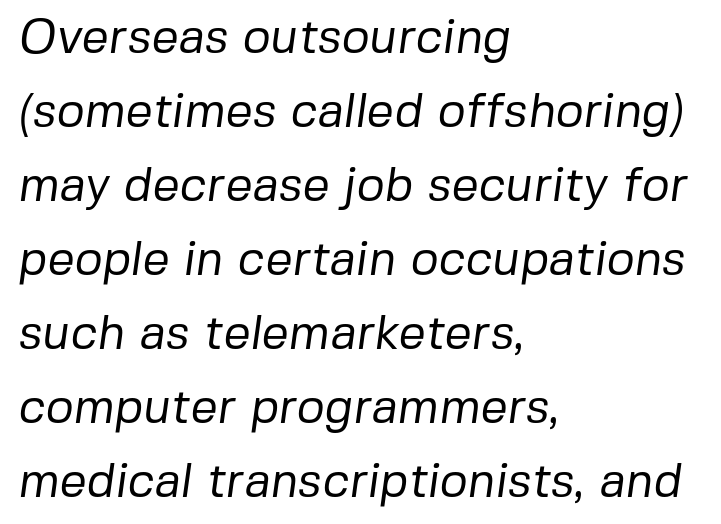
Q: Is the text bold? A: No.
Q: Is the typeface a serif or a sans-serif typeface? A: Sans-serif.
Q: Is the text underlined? A: No.
Q: How is the paragraph aligned? A: Left-aligned.
Q: Is the spacing between letters normal or unusually wide? A: Normal.
Q: Is the spacing between lines tight, normal or loose? A: Normal.
Q: Width (condensed, normal, or wide)? A: Normal.
Q: Stroke contrast? A: Low.
Q: x-height? A: Medium.
Q: Monospaced? A: No.
